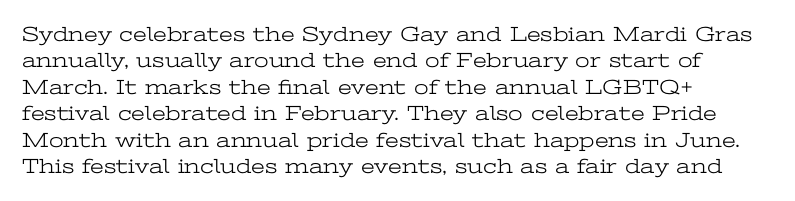
The rendering uses a moderate line-height, typical for paragraphs. Only glyphs here, with clear space below each row. The passage is arranged the way most books set body copy — flush left. Spacing between characters is what you'd get straight out of the box.
